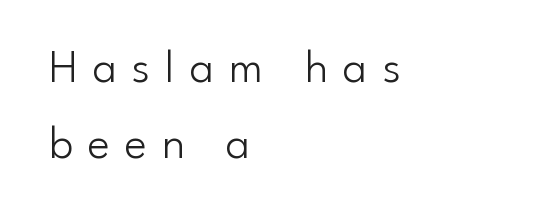
{"serif": "no", "italic": "no", "bold": "no", "weight": "light", "width": "normal", "stroke_contrast": "low", "x_height": "small", "monospaced": "no", "underline": "no", "align": "left", "line_spacing": "normal", "line_spacing_ratio": 1.61, "letter_spacing": "wide", "letter_spacing_em": 0.32, "glyph_px": 47}
